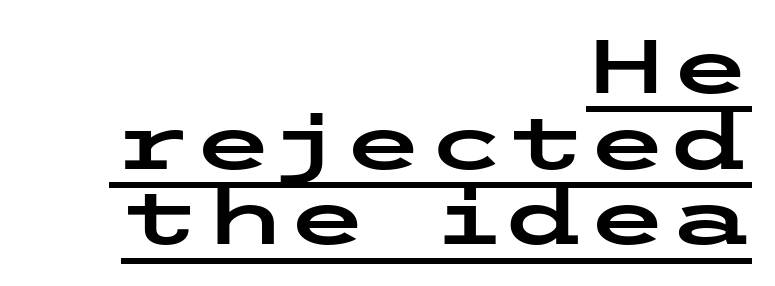
The image shows 75 px wide sans-serif type, upright; set right-aligned, tight line spacing (1.01x), normal letter spacing, underlined; low stroke contrast and a medium x-height.
